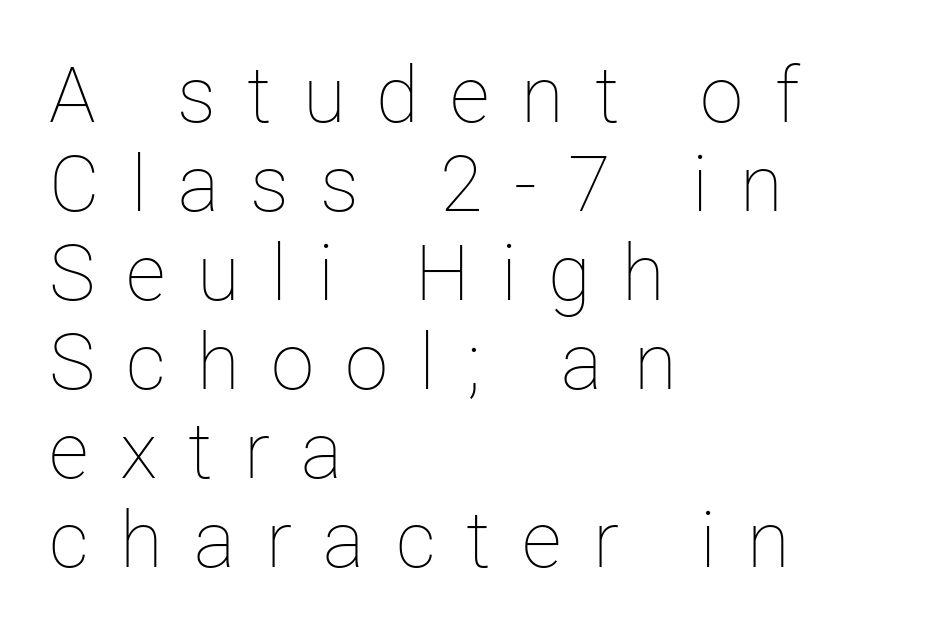
Varying glyph widths throughout — classic text-font behaviour. Alignment: flush left. The letters stand upright; this is a roman face. One glance says dense: line gaps are narrower than usual. Is the letter spacing exaggerated? Yes — the characters are pushed far apart.
